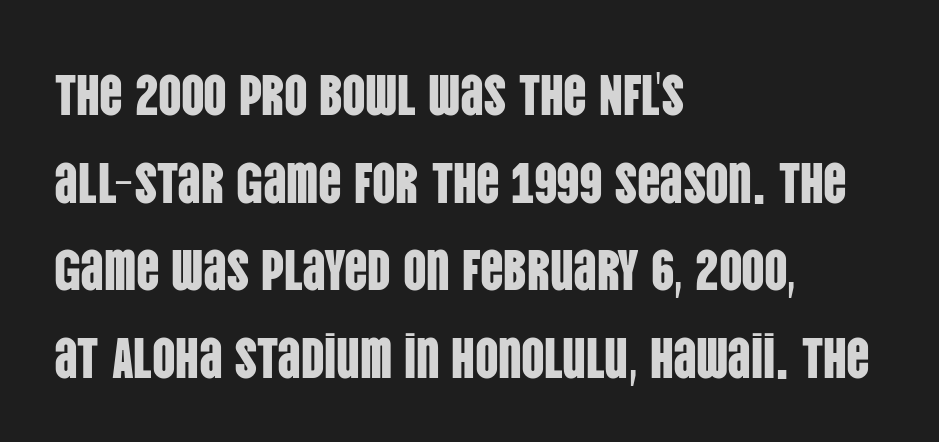
Q: Is the text italic (slanted)? A: No, it is upright.
Q: Is the typeface a serif or a sans-serif typeface? A: Sans-serif.
Q: Is the text underlined? A: No.
Q: How is the paragraph aligned? A: Left-aligned.
Q: Is the spacing between letters normal or unusually wide? A: Normal.
Q: Is the spacing between lines tight, normal or loose? A: Normal.
Q: Width (condensed, normal, or wide)? A: Condensed.
Q: Stroke contrast? A: Low.
Q: x-height? A: Large.
Q: Monospaced? A: No.
